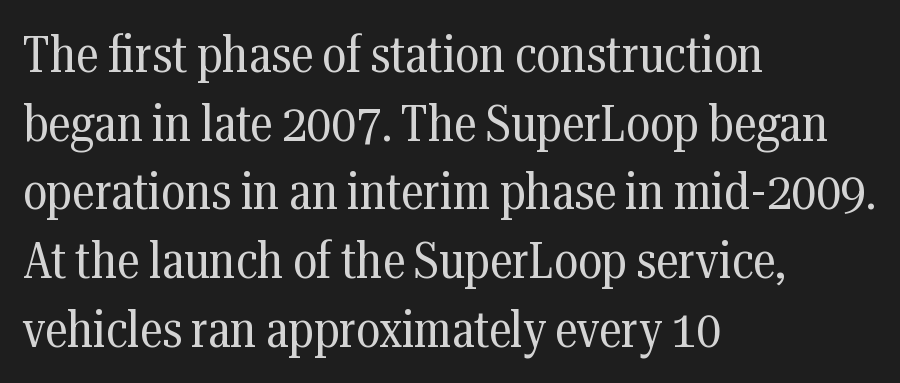
Q: Is the text bold? A: No.
Q: Is the text italic (slanted)? A: No, it is upright.
Q: Is the typeface a serif or a sans-serif typeface? A: Serif.
Q: Is the text underlined? A: No.
Q: How is the paragraph aligned? A: Left-aligned.
Q: Is the spacing between letters normal or unusually wide? A: Normal.
Q: Is the spacing between lines tight, normal or loose? A: Normal.
Q: Width (condensed, normal, or wide)? A: Condensed.
Q: Stroke contrast? A: Medium.
Q: x-height? A: Medium.
Q: Monospaced? A: No.
